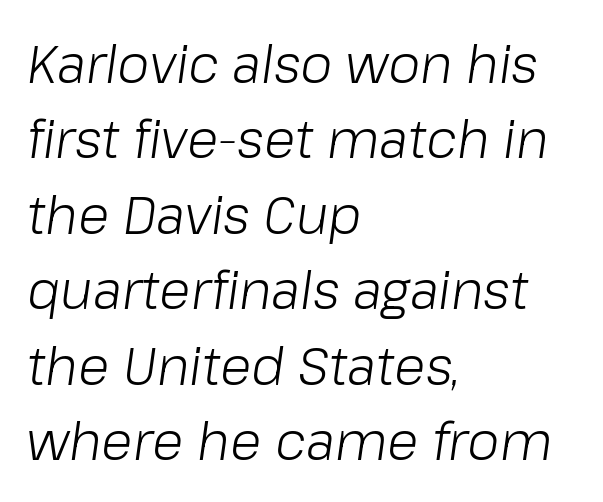
The image shows 52 px light type, italic (leaning right); set left-aligned, normal line spacing (1.45x), normal letter spacing, not underlined; low stroke contrast and a medium x-height.
